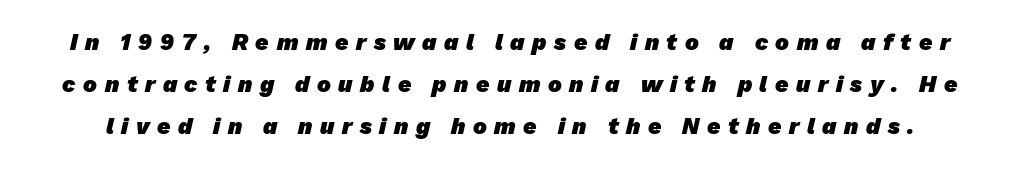
The image shows 23 px bold type; set line spacing 1.83x, unusually wide letter spacing (+0.33 em), not underlined.
